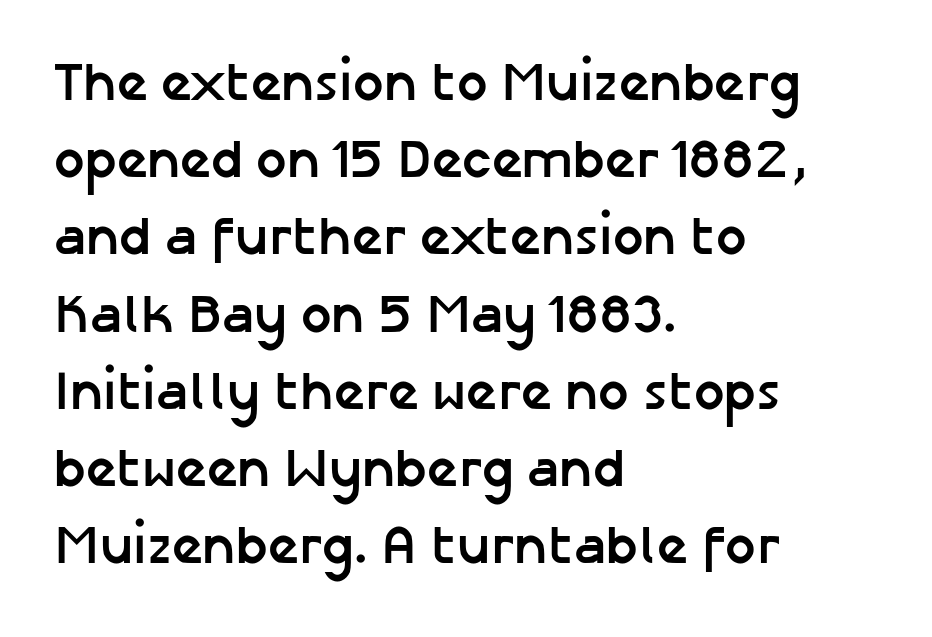
Q: Is the text bold? A: Yes.
Q: Is the text italic (slanted)? A: No, it is upright.
Q: Is the typeface a serif or a sans-serif typeface? A: Sans-serif.
Q: Is the text underlined? A: No.
Q: How is the paragraph aligned? A: Left-aligned.
Q: Is the spacing between letters normal or unusually wide? A: Normal.
Q: Is the spacing between lines tight, normal or loose? A: Normal.
Q: Width (condensed, normal, or wide)? A: Normal.
Q: Stroke contrast? A: Low.
Q: x-height? A: Medium.
Q: Monospaced? A: No.
